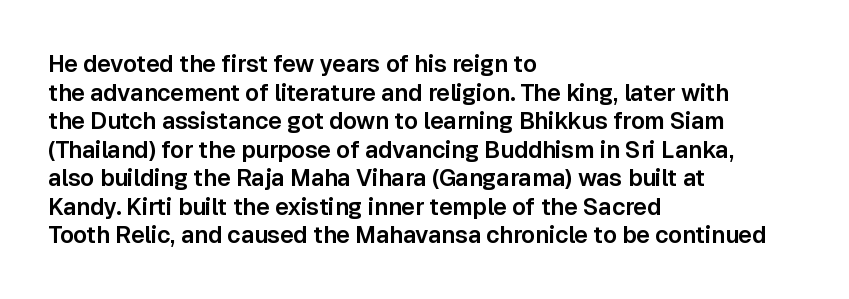
{"italic": "no", "underline": "no", "align": "left", "line_spacing_ratio": 1.24, "letter_spacing": "normal", "letter_spacing_em": 0.0, "glyph_px": 23}
